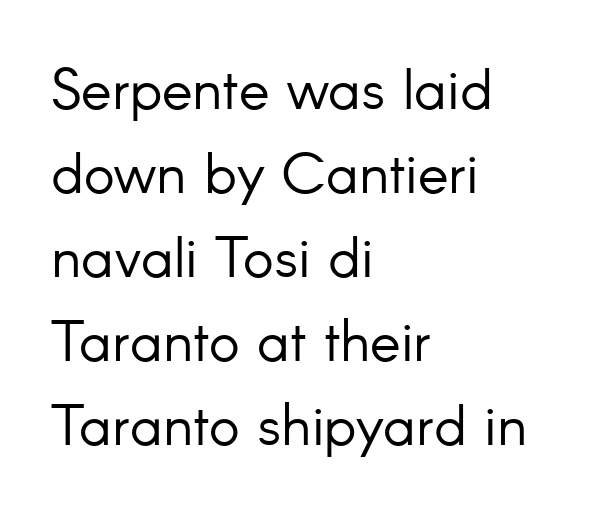
Q: Is the text bold? A: No.
Q: Is the text italic (slanted)? A: No, it is upright.
Q: Is the typeface a serif or a sans-serif typeface? A: Sans-serif.
Q: Is the text underlined? A: No.
Q: How is the paragraph aligned? A: Left-aligned.
Q: Is the spacing between letters normal or unusually wide? A: Normal.
Q: Is the spacing between lines tight, normal or loose? A: Normal.
Q: Width (condensed, normal, or wide)? A: Normal.
Q: Stroke contrast? A: Low.
Q: x-height? A: Small.
Q: Monospaced? A: No.
